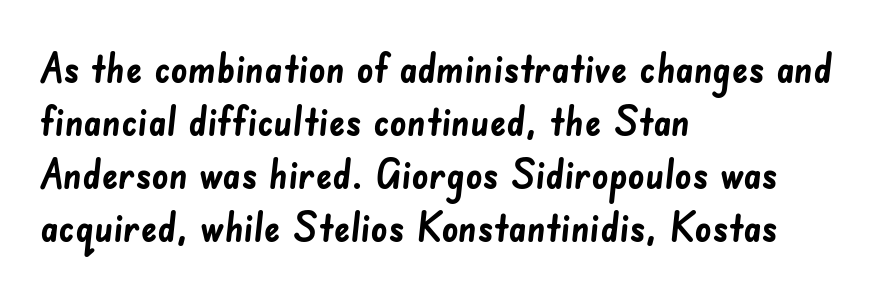
{"serif": "no", "bold": "yes", "weight": "semibold", "width": "normal", "stroke_contrast": "low", "x_height": "small", "monospaced": "no", "underline": "no", "align": "left", "line_spacing": "normal", "line_spacing_ratio": 1.29, "letter_spacing": "normal", "letter_spacing_em": 0.0, "glyph_px": 41}
